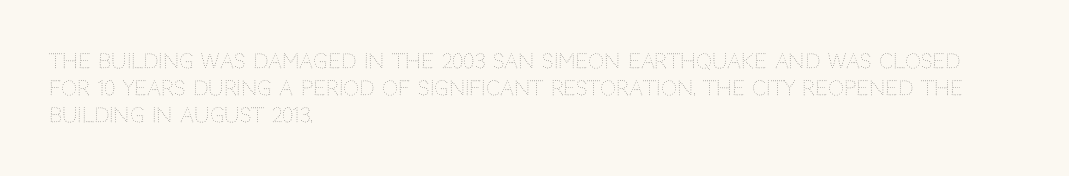
{"italic": "no", "bold": "no", "underline": "no", "align": "left", "line_spacing": "normal", "line_spacing_ratio": 1.35, "letter_spacing": "normal", "letter_spacing_em": 0.0, "glyph_px": 20}
